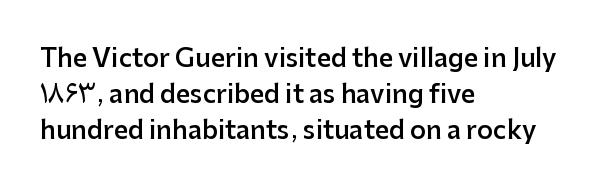
Q: Is the text bold? A: Semi-bold.
Q: Is the text italic (slanted)? A: No, it is upright.
Q: Is the text underlined? A: No.
Q: How is the paragraph aligned? A: Left-aligned.
Q: Is the spacing between letters normal or unusually wide? A: Normal.
Q: Is the spacing between lines tight, normal or loose? A: Normal.
